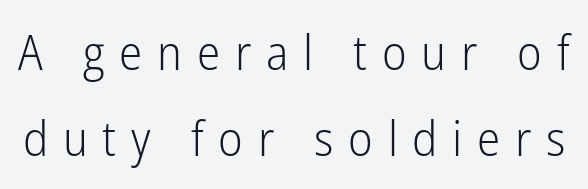
The image shows 49 px light, condensed sans-serif type, upright; set line spacing 1.76x, unusually wide letter spacing (+0.3 em), not underlined; low stroke contrast and a medium x-height.
